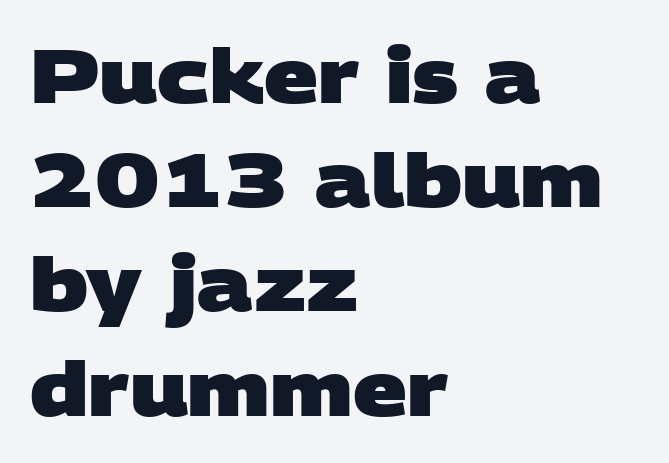
{"serif": "no", "bold": "yes", "weight": "heavy", "width": "wide", "stroke_contrast": "low", "x_height": "large", "monospaced": "no", "underline": "no", "align": "left", "line_spacing": "normal", "line_spacing_ratio": 1.39, "letter_spacing": "normal", "letter_spacing_em": 0.0, "glyph_px": 75}
